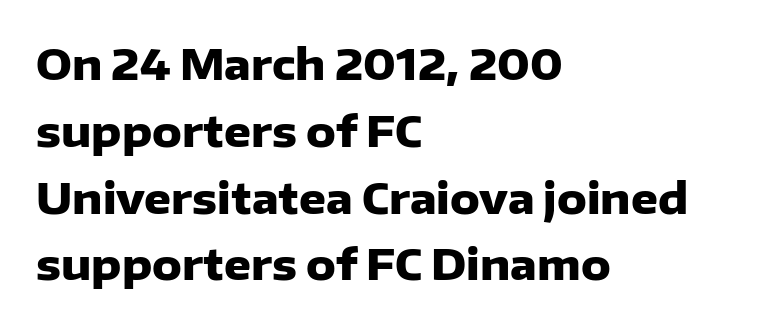
Tracking here is standard; glyphs follow each other at the usual distance. Line spacing here is normal. If you drew a line through each stem, it would be perfectly vertical. The specimen omits any rule beneath the text block's lines.
